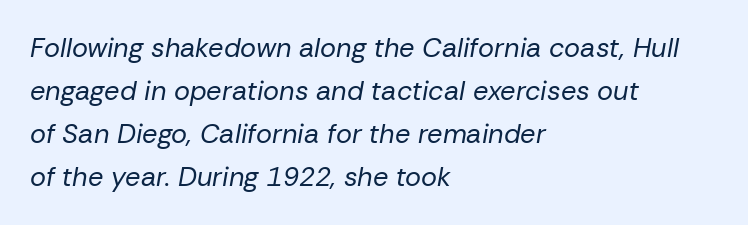
{"italic": "yes", "lean": "right", "slant_degrees": 10, "bold": "no", "underline": "no", "align": "left", "line_spacing": "normal", "line_spacing_ratio": 1.59, "letter_spacing": "normal", "letter_spacing_em": 0.0, "glyph_px": 27}
